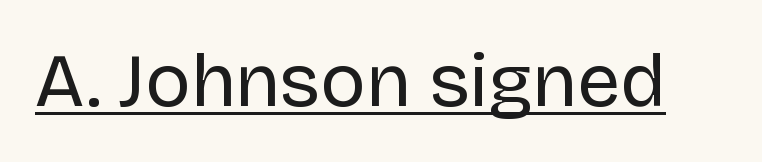
Q: Is the text bold? A: No.
Q: Is the text italic (slanted)? A: No, it is upright.
Q: Is the typeface a serif or a sans-serif typeface? A: Sans-serif.
Q: Is the text underlined? A: Yes.
Q: Is the spacing between letters normal or unusually wide? A: Normal.
Q: Width (condensed, normal, or wide)? A: Normal.
Q: Stroke contrast? A: Low.
Q: x-height? A: Large.
Q: Monospaced? A: No.
